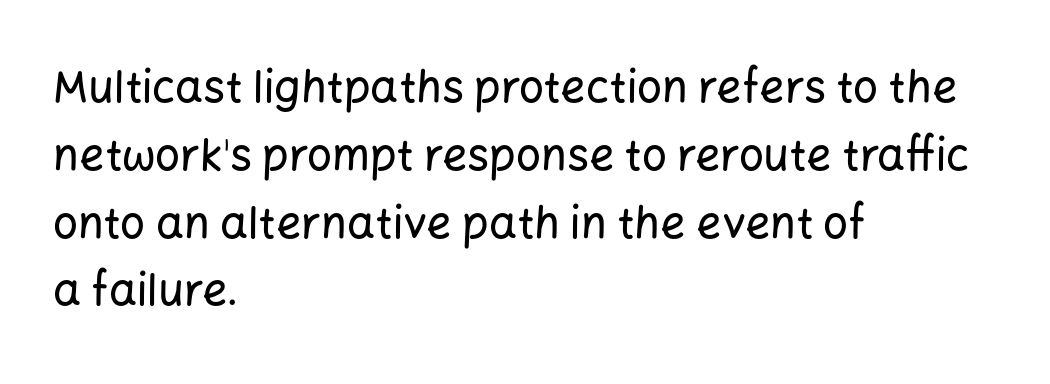
The vertical gap from one line to the next is medium. The face used here is a sans, in the tradition of grotesques and geometrics. Left-aligned paragraph, ragged on the right. Nothing unusual about the tracking: characters are spaced as the font intends. Unlike italic type, these characters show no tilt at all.
